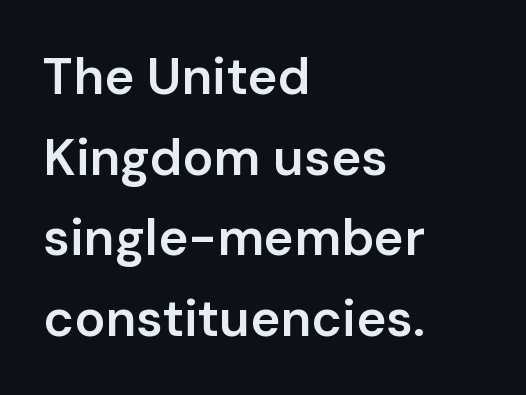
This is the in-between weight designers call semibold or demi. Look at the bottom of the vertical strokes: they stop flat, with no serifs. A typesetter would call this proportional, since set widths differ per character. Plain, unruled lines of type. The typesetter chose a ragged-right arrangement here. Regarding leading, the lines here are spaced in the standard way.
